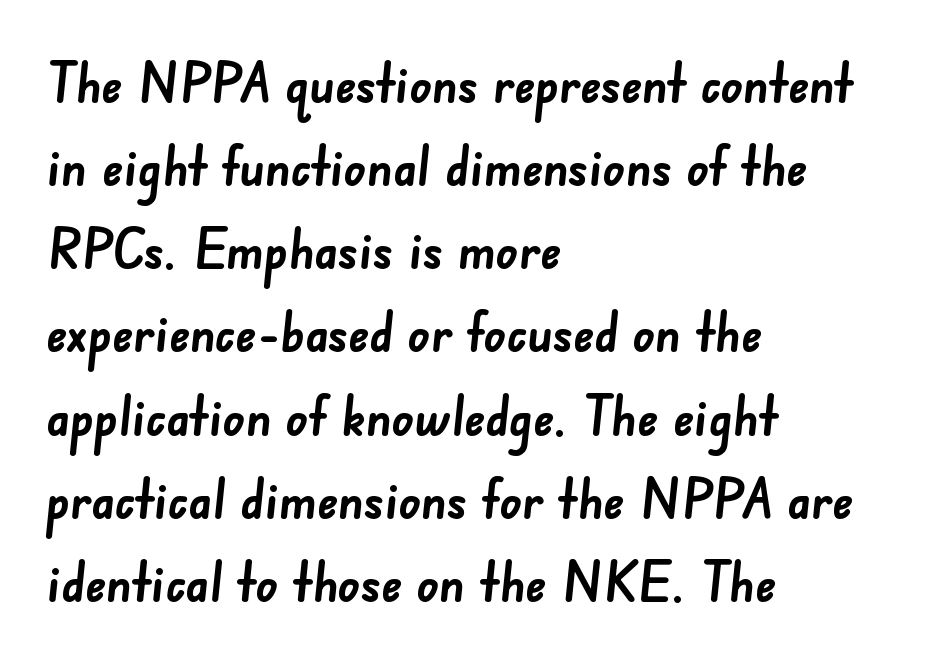
The image shows 54 px semibold sans-serif type; set left-aligned, normal line spacing (1.54x), normal letter spacing, not underlined; low stroke contrast and a small x-height.
